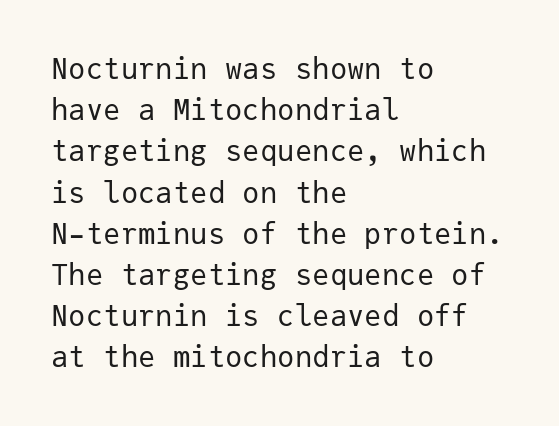
Heaviness? Minimal to ordinary, like unemphasized prose. The vertical gap from one line to the next is medium. The setting favours the left margin, as ordinary paragraphs usually do. No feet cap the strokes, marking this as sans-serif type.
